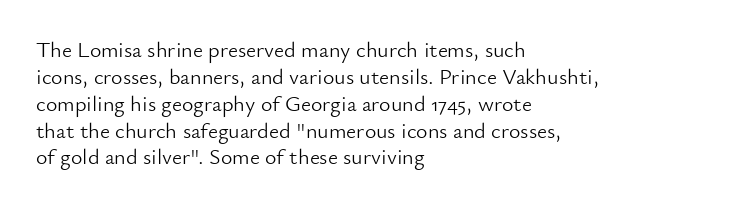
{"italic": "no", "bold": "no", "underline": "no", "align": "left", "line_spacing_ratio": 1.22, "letter_spacing": "normal", "letter_spacing_em": 0.0, "glyph_px": 22}
